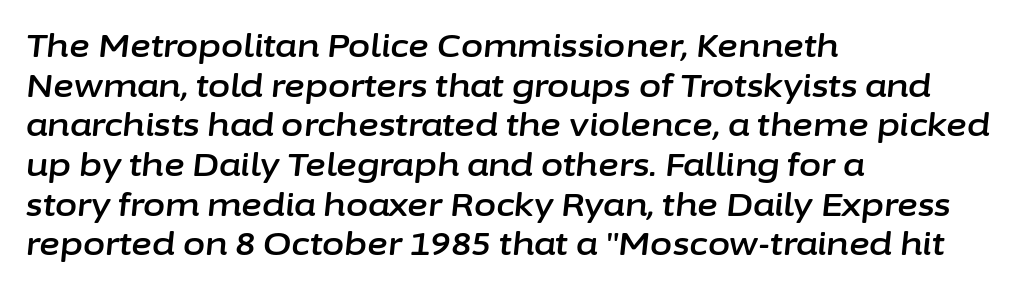
Q: Is the text italic (slanted)? A: Yes, it leans right by about 6 degrees.
Q: Is the text underlined? A: No.
Q: How is the paragraph aligned? A: Left-aligned.
Q: Is the spacing between letters normal or unusually wide? A: Normal.
Q: Width (condensed, normal, or wide)? A: Normal.
Q: Stroke contrast? A: Low.
Q: x-height? A: Medium.
Q: Monospaced? A: No.
